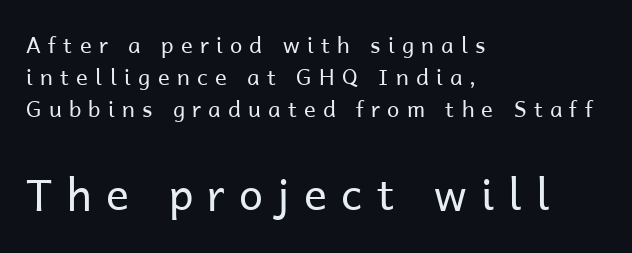
Q: Is the text bold? A: No.
Q: Is the text italic (slanted)? A: No, it is upright.
Q: Is the typeface a serif or a sans-serif typeface? A: Sans-serif.
Q: Is the text underlined? A: No.
Q: How is the paragraph aligned? A: Left-aligned.
Q: Is the spacing between letters normal or unusually wide? A: Unusually wide.
Q: Is the spacing between lines tight, normal or loose? A: Normal.
Q: Which block of text is set in a larger size, the first (top) or the second (bottom)? A: The second (bottom) one.
Q: Width (condensed, normal, or wide)? A: Normal.
Q: Stroke contrast? A: Low.
Q: x-height? A: Medium.
Q: Monospaced? A: No.
